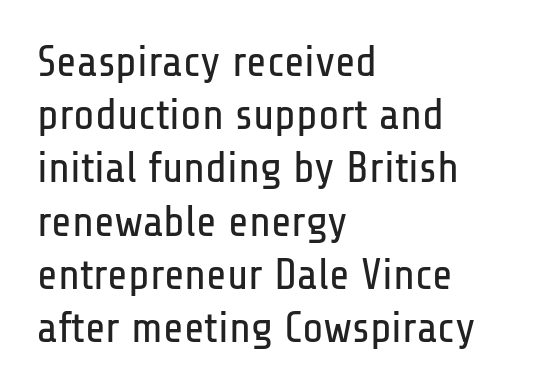
The image shows 44 px regular-weight, condensed sans-serif type, upright; set left-aligned, line spacing 1.21x, normal letter spacing, not underlined; low stroke contrast and a medium x-height.
